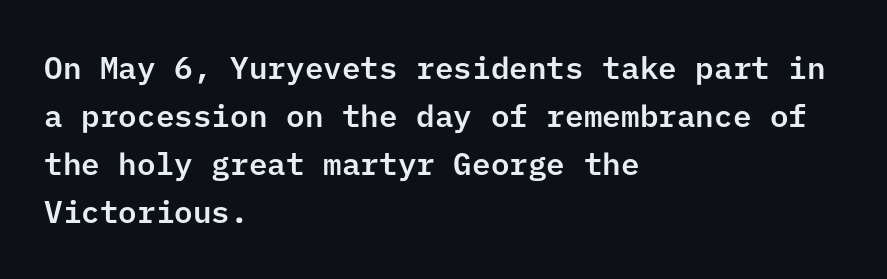
Q: Is the text italic (slanted)? A: No, it is upright.
Q: Is the typeface a serif or a sans-serif typeface? A: Sans-serif.
Q: Is the text underlined? A: No.
Q: How is the paragraph aligned? A: Left-aligned.
Q: Is the spacing between letters normal or unusually wide? A: Normal.
Q: Is the spacing between lines tight, normal or loose? A: Normal.
Q: Width (condensed, normal, or wide)? A: Normal.
Q: Stroke contrast? A: Low.
Q: x-height? A: Medium.
